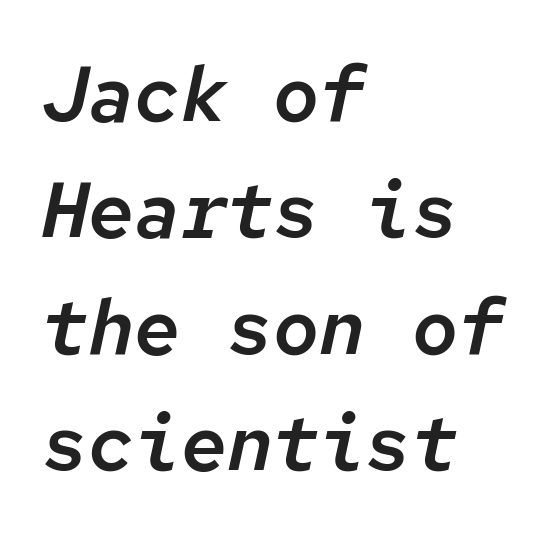
Think of a typewriter: that constant character pitch is what you see here. Students, observe: this is what conventionally led text looks like. Teacher's note: observe the even left margin — that is flush-left alignment. Beneath every word, the page is bare. Between one letter and the next there's only the usual sliver of space.
